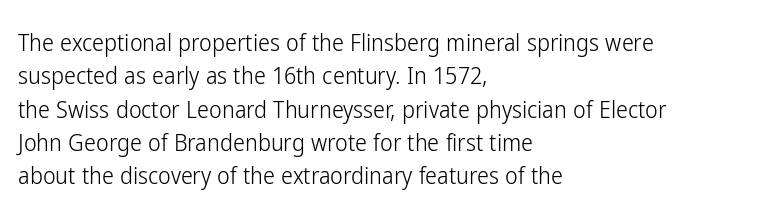
Q: Is the text bold? A: No.
Q: Is the text italic (slanted)? A: No, it is upright.
Q: Is the text underlined? A: No.
Q: How is the paragraph aligned? A: Left-aligned.
Q: Is the spacing between letters normal or unusually wide? A: Normal.
Q: Is the spacing between lines tight, normal or loose? A: Normal.
